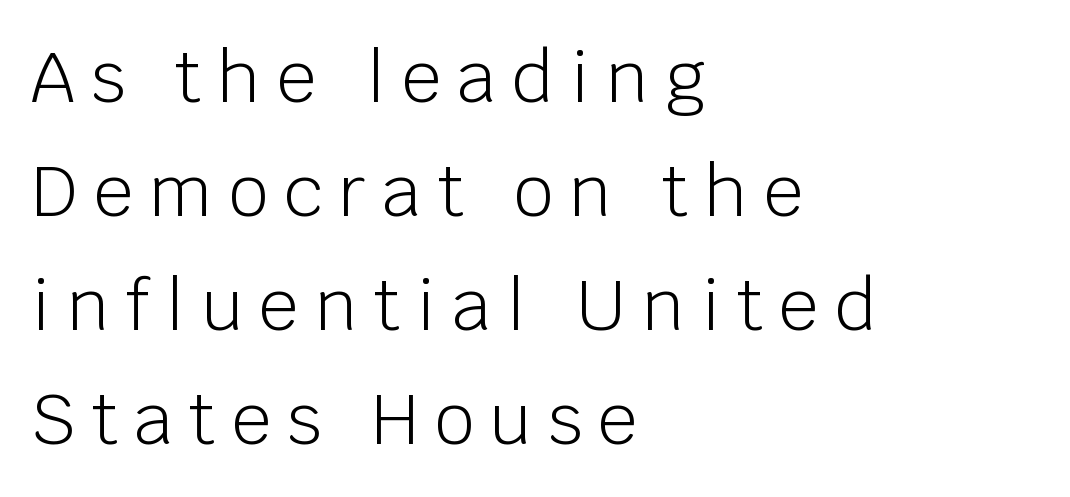
{"serif": "no", "italic": "no", "bold": "no", "weight": "light", "width": "normal", "stroke_contrast": "low", "x_height": "large", "monospaced": "no", "underline": "no", "align": "left", "line_spacing": "normal", "line_spacing_ratio": 1.63, "letter_spacing": "wide", "letter_spacing_em": 0.23, "glyph_px": 70}
